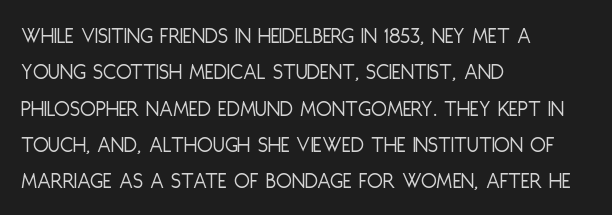
The image shows 23 px text type, upright; set left-aligned, normal line spacing (1.58x), normal letter spacing, not underlined.
